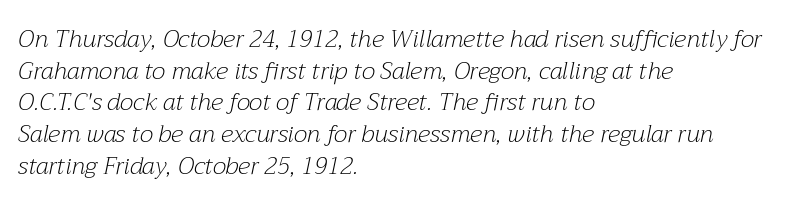
The image shows 24 px text type, italic (leaning right); set left-aligned, normal line spacing (1.32x), normal letter spacing, not underlined.
